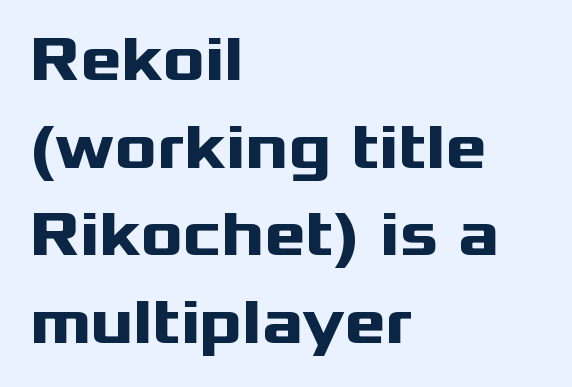
{"serif": "no", "italic": "no", "bold": "yes", "weight": "heavy", "width": "wide", "stroke_contrast": "medium", "x_height": "medium", "monospaced": "no", "underline": "no", "align": "left", "line_spacing": "normal", "line_spacing_ratio": 1.39, "letter_spacing": "normal", "letter_spacing_em": 0.0, "glyph_px": 63}
